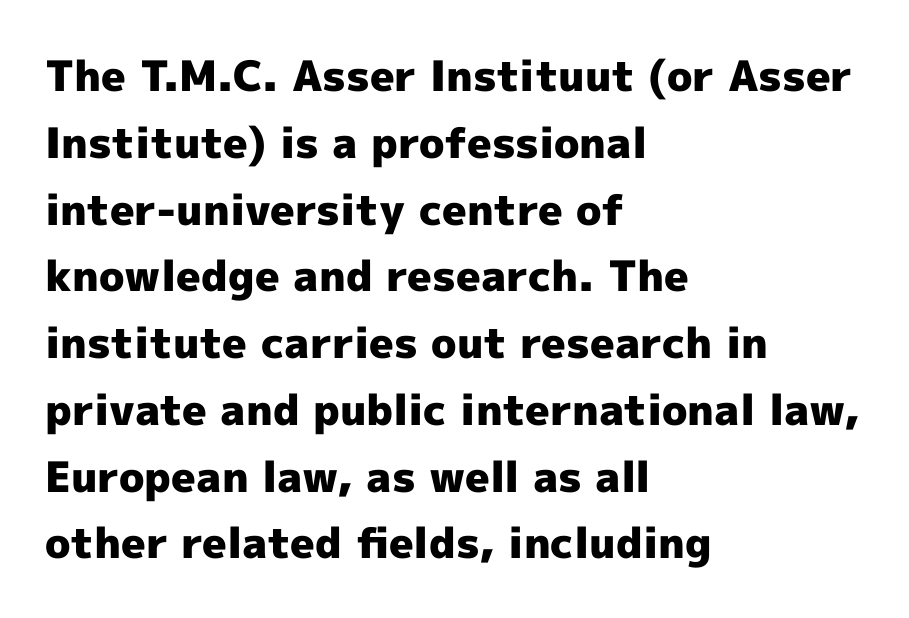
The image shows 42 px heavy sans-serif type, upright; set left-aligned, normal line spacing (1.59x), normal letter spacing, not underlined; a medium x-height.
